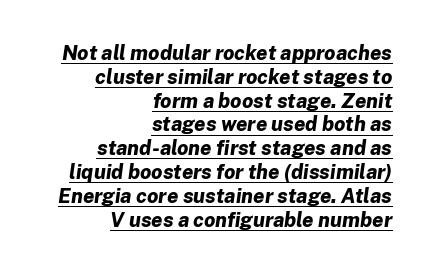
The image shows 20 px bold type, italic (leaning right); set right-aligned, line spacing 1.19x, normal letter spacing, underlined.
